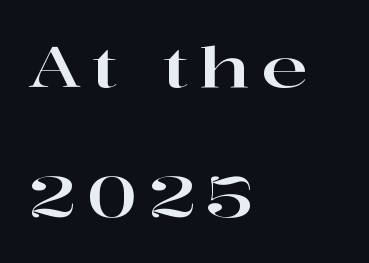
Q: Is the text italic (slanted)? A: No, it is upright.
Q: Is the typeface a serif or a sans-serif typeface? A: Serif.
Q: Is the text underlined? A: No.
Q: How is the paragraph aligned? A: Left-aligned.
Q: Is the spacing between lines tight, normal or loose? A: Loose.
Q: Width (condensed, normal, or wide)? A: Wide.
Q: Stroke contrast? A: High.
Q: x-height? A: Medium.
Q: Monospaced? A: No.
